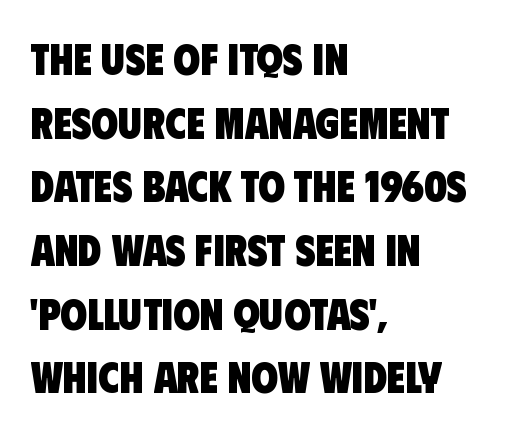
Q: Is the text bold? A: Yes.
Q: Is the typeface a serif or a sans-serif typeface? A: Sans-serif.
Q: Is the text underlined? A: No.
Q: How is the paragraph aligned? A: Left-aligned.
Q: Is the spacing between letters normal or unusually wide? A: Normal.
Q: Is the spacing between lines tight, normal or loose? A: Normal.
Q: Width (condensed, normal, or wide)? A: Condensed.
Q: Stroke contrast? A: Low.
Q: x-height? A: Large.
Q: Monospaced? A: No.
